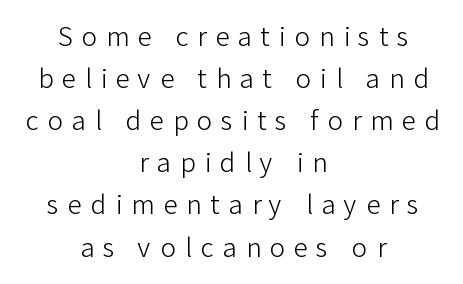
The image shows 26 px text type, upright; set centered, normal line spacing (1.62x), unusually wide letter spacing (+0.34 em), not underlined.
